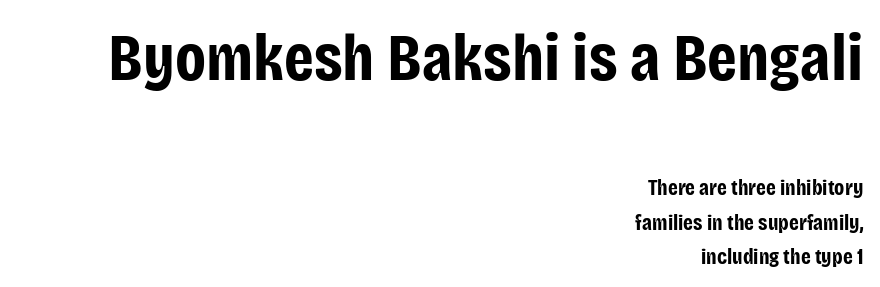
{"serif": "no", "italic": "no", "bold": "yes", "weight": "bold", "width": "condensed", "stroke_contrast": "low", "x_height": "large", "monospaced": "no", "underline": "no", "align": "right", "line_spacing": "normal", "line_spacing_ratio": 1.55, "letter_spacing": "normal", "letter_spacing_em": 0.0, "larger_block": "first", "size_ratio": 3.05, "glyph_px": 67}
